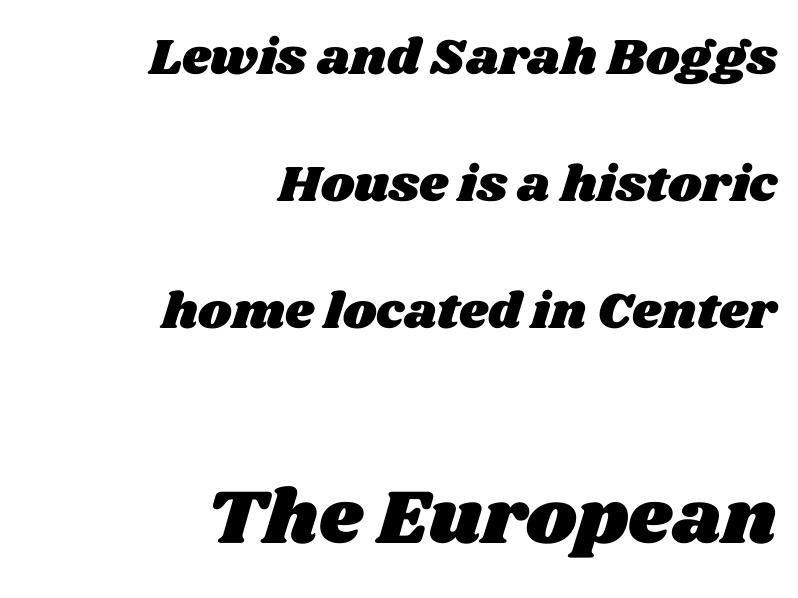
The image shows 77 px wide type; set right-aligned, loose line spacing (2.49x), normal letter spacing, not underlined; the second (bottom) block is 1.51x larger; medium stroke contrast and a large x-height.
